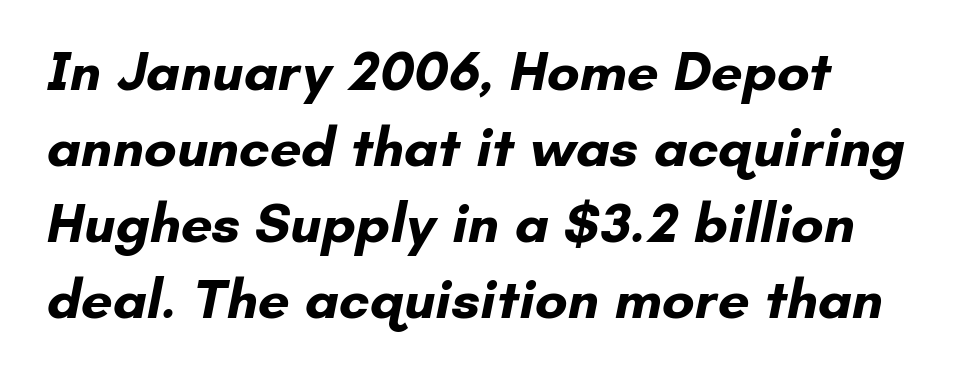
Notice how thick the strokes are: this is what a full bold looks like. Note the varied advance widths — an 'i' is clearly narrower than an 'm'. The text block is weighted toward the left margin, trailing off unevenly rightward. This sample uses a sans-serif face. This sample uses plain, unmodified letter spacing.
